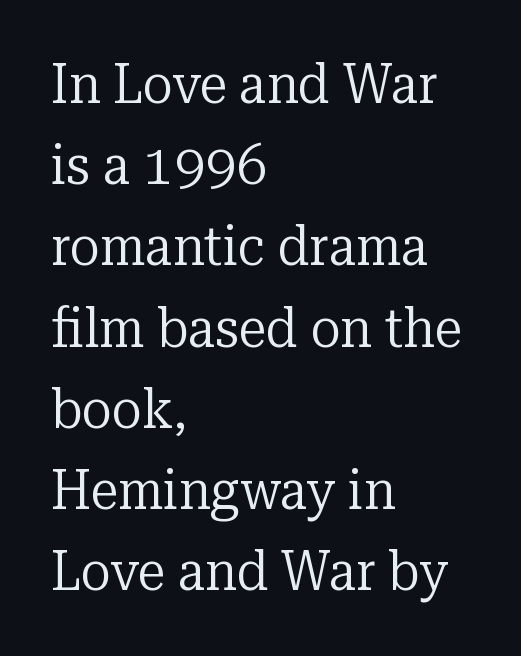
{"serif": "yes", "italic": "no", "bold": "no", "weight": "regular", "width": "normal", "stroke_contrast": "low", "x_height": "medium", "monospaced": "no", "underline": "no", "align": "left", "line_spacing": "normal", "line_spacing_ratio": 1.45, "letter_spacing": "normal", "letter_spacing_em": 0.0, "glyph_px": 56}
